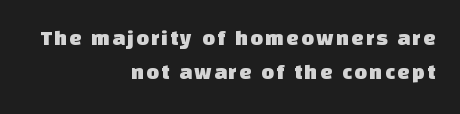
Q: Is the text underlined? A: No.
Q: How is the paragraph aligned? A: Right-aligned.
Q: Is the spacing between lines tight, normal or loose? A: Normal.
